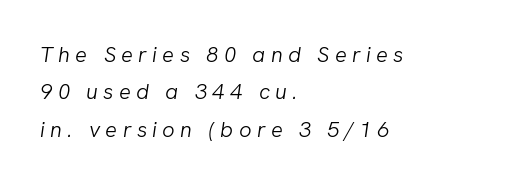
{"italic": "yes", "lean": "right", "slant_degrees": 8, "bold": "no", "underline": "no", "align": "left", "line_spacing": "normal", "line_spacing_ratio": 1.7, "letter_spacing": "wide", "letter_spacing_em": 0.24, "glyph_px": 22}
